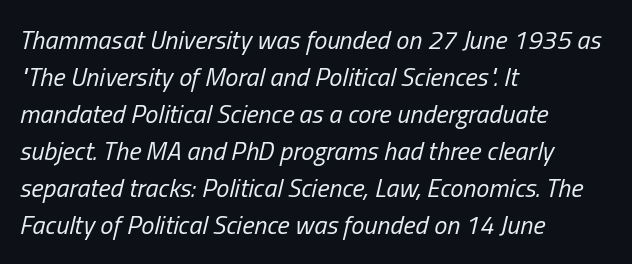
The image shows 26 px text type, italic (leaning right); set left-aligned, normal line spacing (1.42x), normal letter spacing, not underlined.
